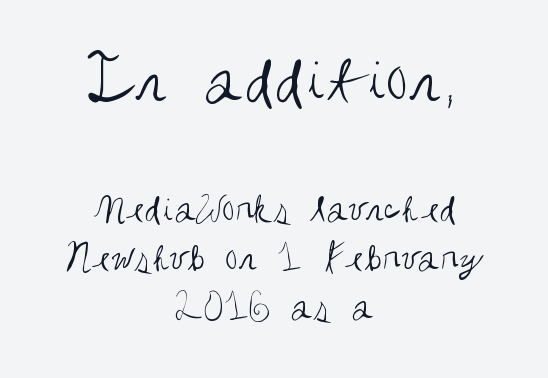
The letters advance in unequal steps, a hallmark of proportional type. Any mark beneath the type? The region is blank. The block sitting higher on the canvas is the one with enlarged characters. Serif or sans? Sans — the stroke terminals are bare. Vertical stems look standard width or narrower in stroke.
